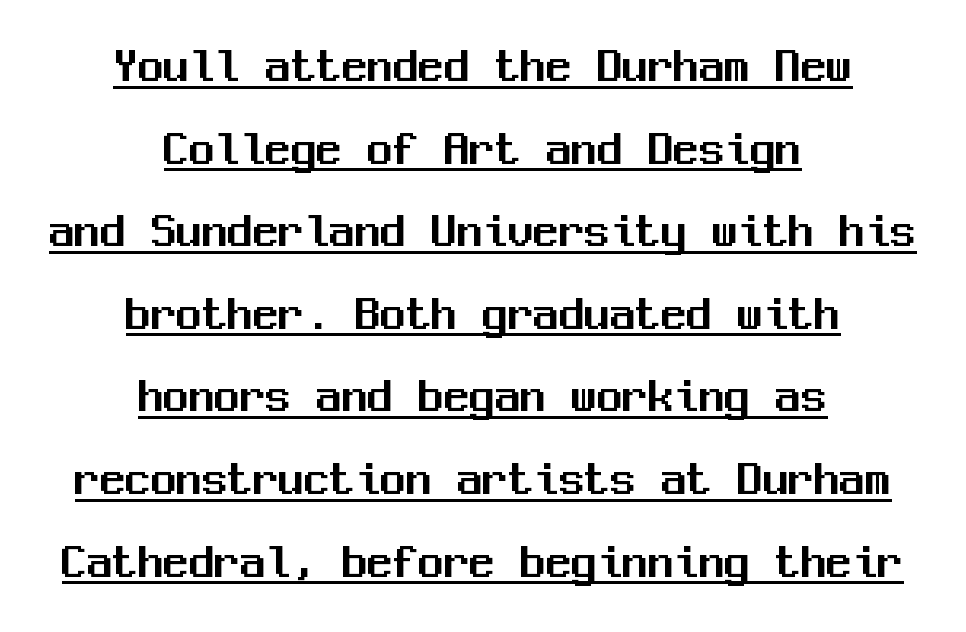
The image shows 51 px sans-serif type, upright, monospaced; set centered, normal line spacing (1.62x), normal letter spacing, underlined; medium stroke contrast and a medium x-height.
